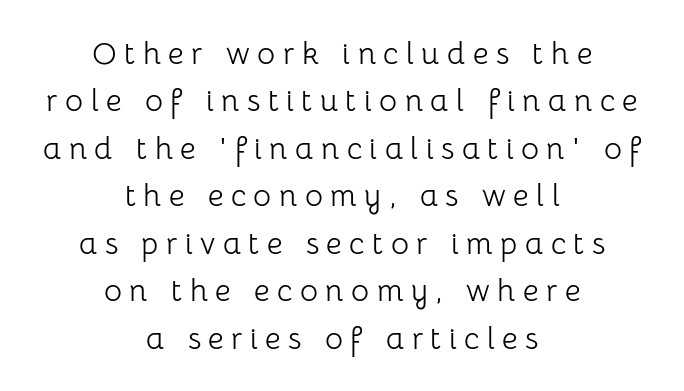
The image shows 31 px light sans-serif type, upright; set centered, normal line spacing (1.53x), unusually wide letter spacing (+0.24 em), not underlined; low stroke contrast and a medium x-height.
